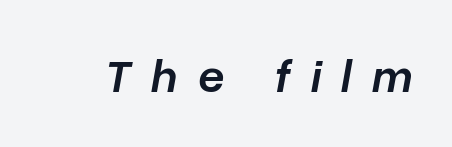
Designer's note — italics engaged. This sample uses expanded letter spacing, leaving extra air between glyphs. The sample has been set in demibold, a notch under bold. Quick note: underline off. The face used here is proportionally spaced, like ordinary book or web type.
